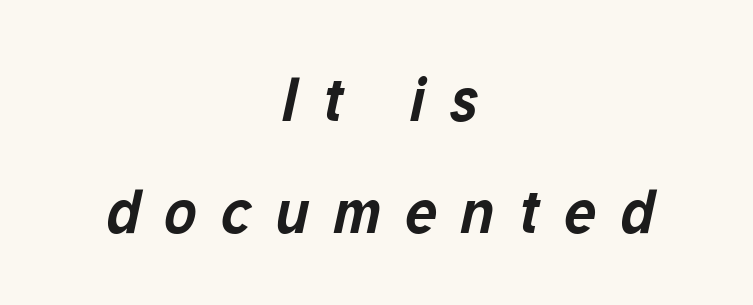
Q: Is the text bold? A: Yes.
Q: Is the text italic (slanted)? A: Yes, it leans right by about 12 degrees.
Q: Is the text underlined? A: No.
Q: How is the paragraph aligned? A: Centered.
Q: Is the spacing between letters normal or unusually wide? A: Unusually wide.
Q: Width (condensed, normal, or wide)? A: Normal.
Q: Stroke contrast? A: Low.
Q: x-height? A: Medium.
Q: Monospaced? A: No.
